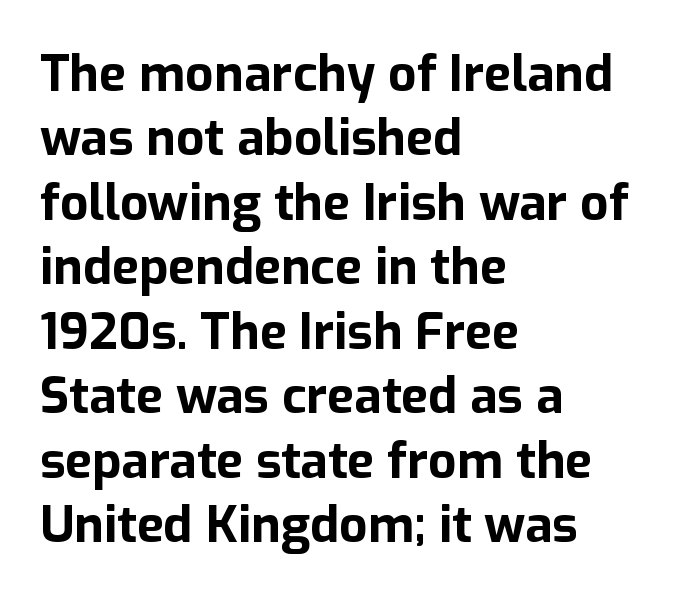
{"serif": "no", "italic": "no", "bold": "yes", "weight": "bold", "width": "normal", "stroke_contrast": "low", "x_height": "medium", "monospaced": "no", "underline": "no", "align": "left", "line_spacing": "normal", "line_spacing_ratio": 1.29, "letter_spacing": "normal", "letter_spacing_em": 0.0, "glyph_px": 50}
